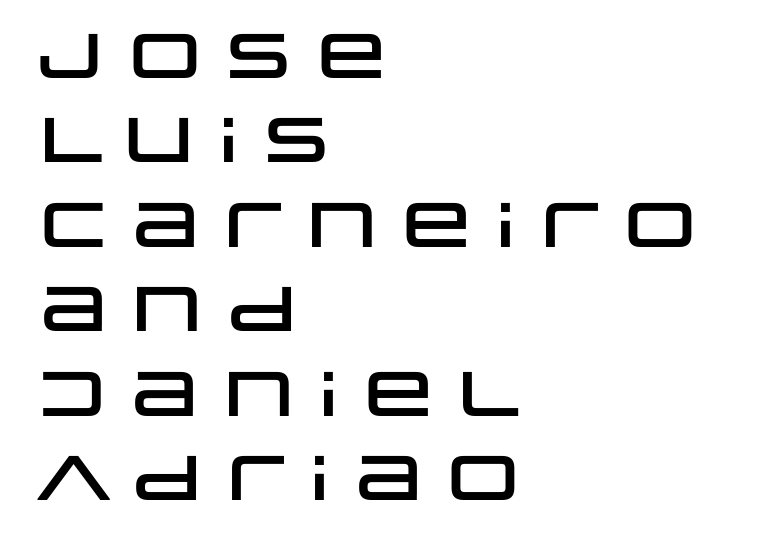
The image shows 63 px wide sans-serif type, upright; set left-aligned, normal line spacing (1.34x), normal letter spacing, not underlined; low stroke contrast and a large x-height.
